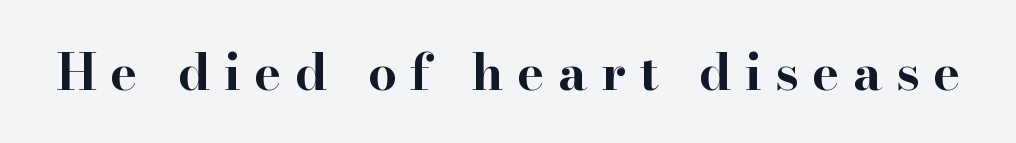
{"serif": "yes", "italic": "no", "bold": "yes", "weight": "bold", "width": "wide", "stroke_contrast": "high", "x_height": "small", "monospaced": "no", "underline": "no", "letter_spacing": "wide", "letter_spacing_em": 0.27, "glyph_px": 51}
